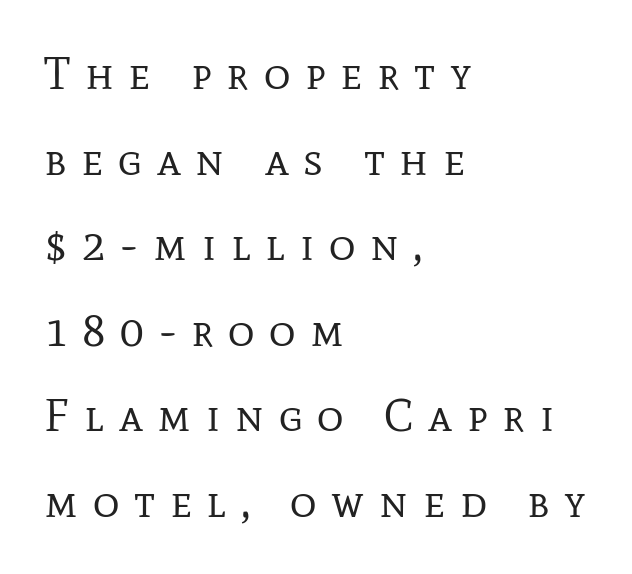
Plain, unruled lines of type. This sample uses expanded letter spacing, leaving extra air between glyphs. Compared with a centered layout, this one pins lines to the left instead. You could not count columns in this text — the font is proportionally spaced.
